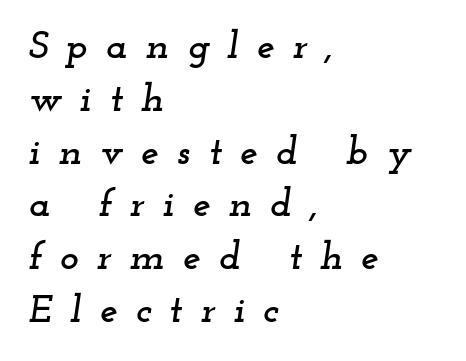
Q: Is the text italic (slanted)? A: Yes, it leans right by about 12 degrees.
Q: Is the typeface a serif or a sans-serif typeface? A: Serif.
Q: Is the text underlined? A: No.
Q: How is the paragraph aligned? A: Left-aligned.
Q: Is the spacing between letters normal or unusually wide? A: Unusually wide.
Q: Is the spacing between lines tight, normal or loose? A: Normal.
Q: Width (condensed, normal, or wide)? A: Wide.
Q: Stroke contrast? A: Low.
Q: x-height? A: Small.
Q: Monospaced? A: No.
